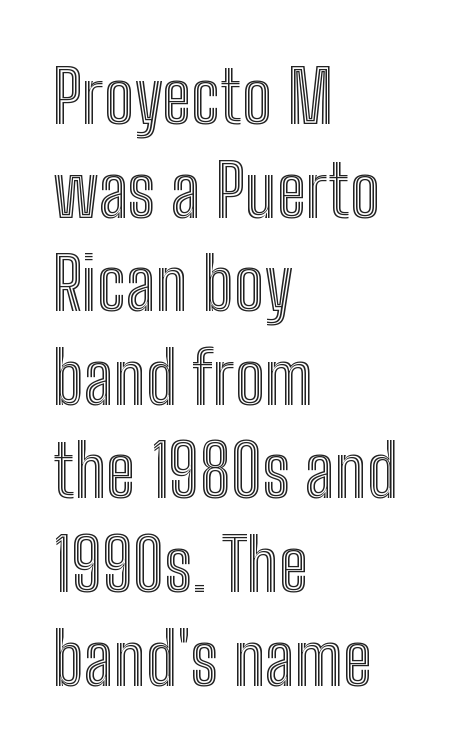
{"italic": "no", "width": "condensed", "x_height": "medium", "monospaced": "no", "underline": "no", "align": "left", "line_spacing": "normal", "line_spacing_ratio": 1.3, "letter_spacing": "normal", "letter_spacing_em": 0.0, "glyph_px": 72}
